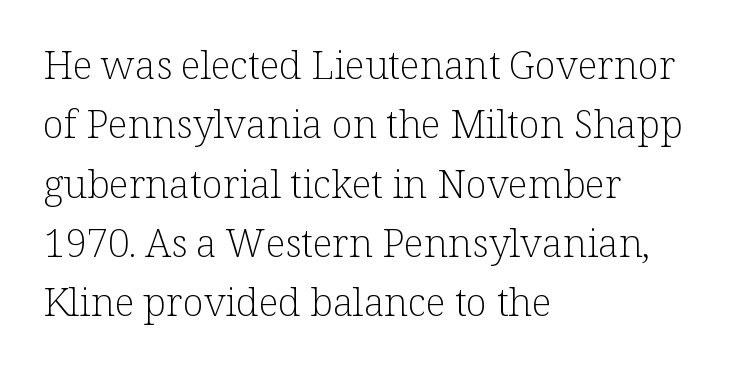
The image shows 39 px light serif type, upright; set left-aligned, normal line spacing (1.52x), normal letter spacing, not underlined; low stroke contrast and a medium x-height.
